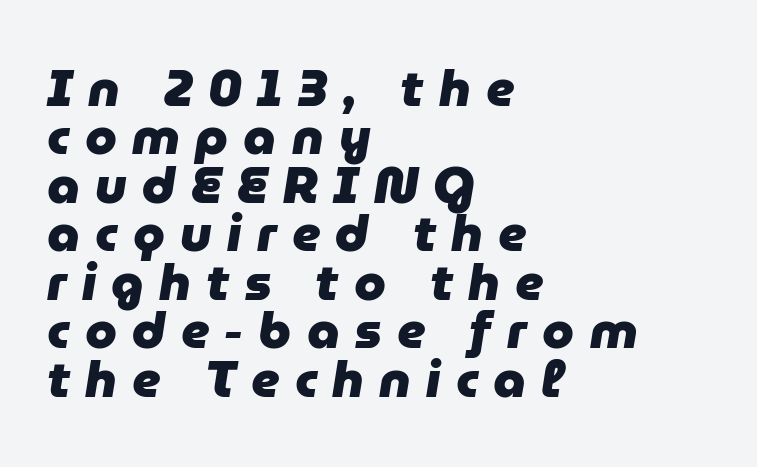
{"italic": "yes", "lean": "right", "slant_degrees": 9, "bold": "yes", "weight": "heavy", "width": "normal", "stroke_contrast": "low", "x_height": "medium", "monospaced": "no", "underline": "no", "align": "left", "line_spacing": "tight", "line_spacing_ratio": 0.95, "letter_spacing": "wide", "letter_spacing_em": 0.3, "glyph_px": 51}
